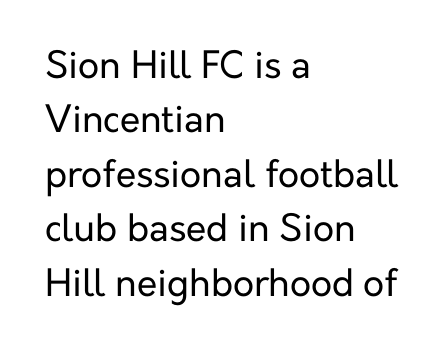
The image shows 37 px regular-weight sans-serif type, upright; set left-aligned, normal line spacing (1.47x), normal letter spacing, not underlined; low stroke contrast and a medium x-height.
